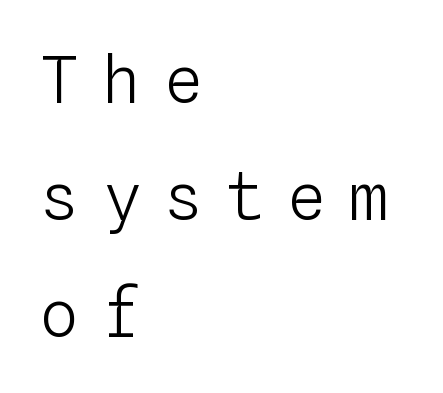
Q: Is the text bold? A: No.
Q: Is the text italic (slanted)? A: No, it is upright.
Q: Is the text underlined? A: No.
Q: How is the paragraph aligned? A: Left-aligned.
Q: Is the spacing between letters normal or unusually wide? A: Unusually wide.
Q: Width (condensed, normal, or wide)? A: Normal.
Q: Stroke contrast? A: Low.
Q: x-height? A: Medium.
Q: Monospaced? A: Yes.
